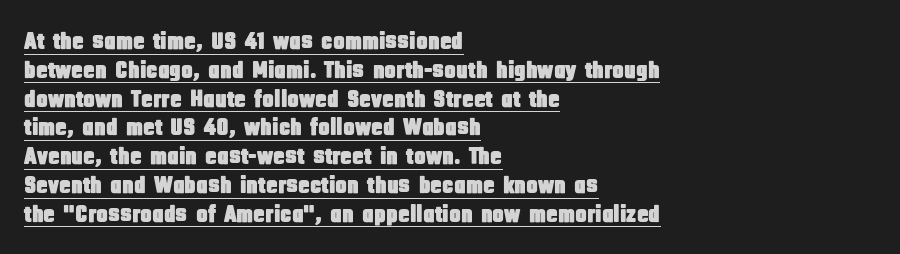
The image shows 24 px text type, upright; set left-aligned, line spacing 1.2x, normal letter spacing, underlined.
